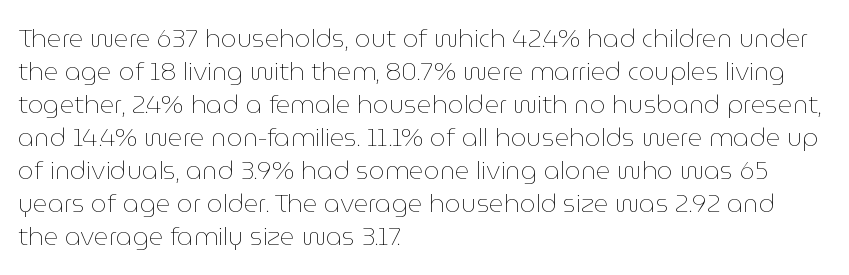
Q: Is the text bold? A: No.
Q: Is the text italic (slanted)? A: No, it is upright.
Q: Is the text underlined? A: No.
Q: How is the paragraph aligned? A: Left-aligned.
Q: Is the spacing between letters normal or unusually wide? A: Normal.
Q: Is the spacing between lines tight, normal or loose? A: Normal.
